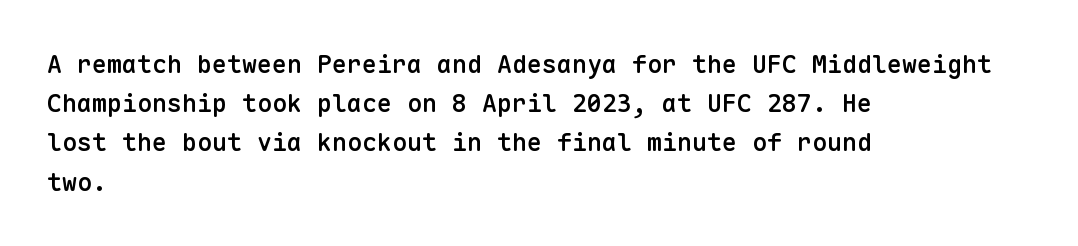
The image shows 25 px text type, upright; set left-aligned, normal line spacing (1.57x), normal letter spacing, not underlined.
